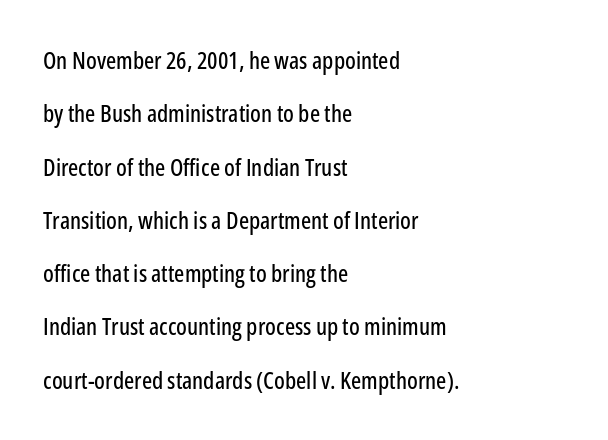
The image shows 24 px text type, upright; set left-aligned, loose line spacing (2.22x), normal letter spacing, not underlined.
